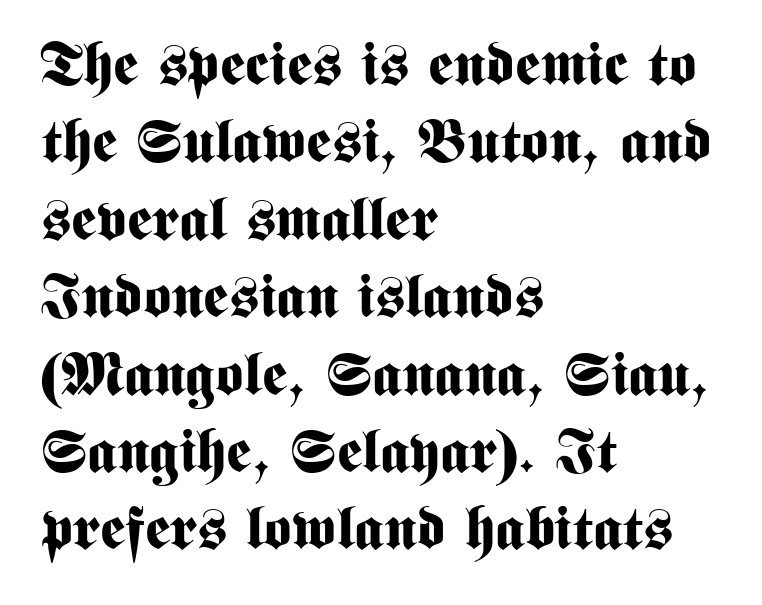
{"serif": "no", "italic": "no", "bold": "yes", "weight": "bold", "width": "condensed", "stroke_contrast": "medium", "x_height": "medium", "monospaced": "no", "underline": "no", "align": "left", "line_spacing": "normal", "line_spacing_ratio": 1.29, "letter_spacing": "normal", "letter_spacing_em": 0.0, "glyph_px": 60}
